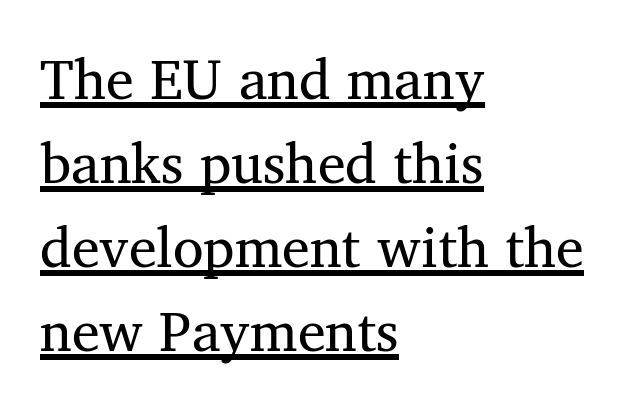
{"serif": "yes", "italic": "no", "bold": "no", "weight": "regular", "width": "normal", "stroke_contrast": "medium", "x_height": "medium", "monospaced": "no", "underline": "yes", "align": "left", "line_spacing": "normal", "line_spacing_ratio": 1.5, "letter_spacing": "normal", "letter_spacing_em": 0.0, "glyph_px": 56}
